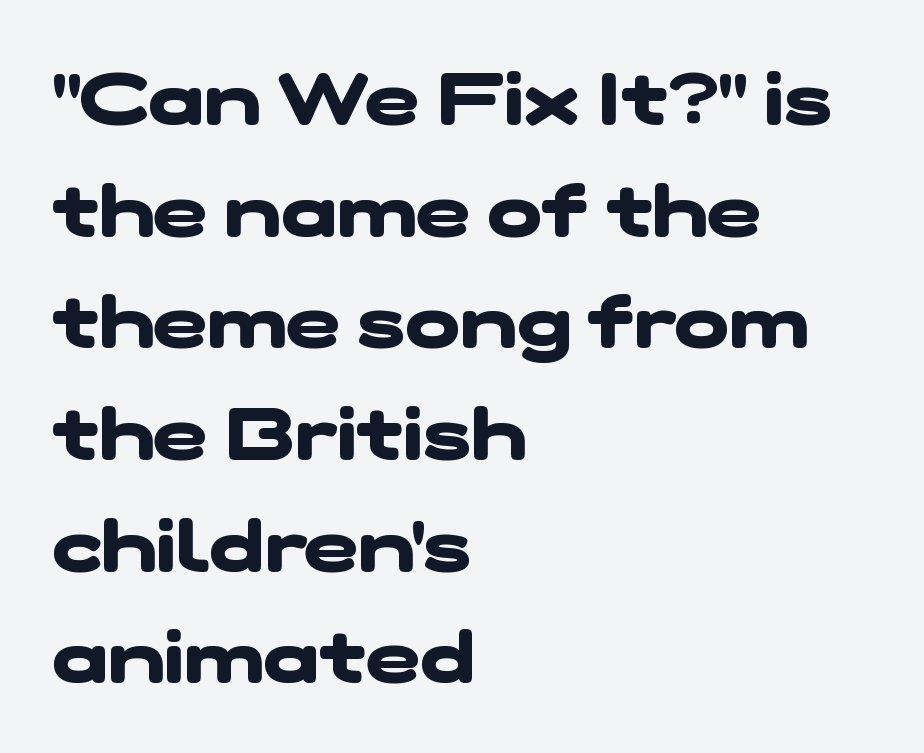
Proportional: the letters do not fall into vertical columns. To sum up the face: it is a sans, with no serifs. The glyphs have the mass of a bold cut. Is the letter spacing exaggerated? No — it looks like the ordinary default. The space beneath each line is pristine and unruled. The line-height multiplier appears to be the usual default.
